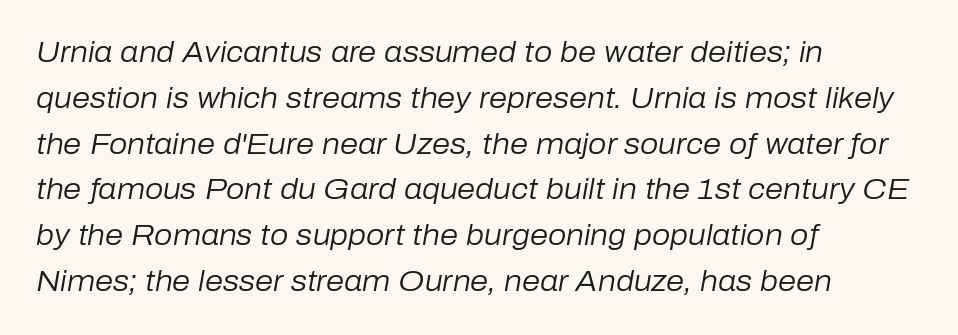
Q: Is the text bold? A: No.
Q: Is the text italic (slanted)? A: Yes, it leans right by about 10 degrees.
Q: Is the text underlined? A: No.
Q: How is the paragraph aligned? A: Left-aligned.
Q: Is the spacing between letters normal or unusually wide? A: Normal.
Q: Is the spacing between lines tight, normal or loose? A: Normal.
Q: Width (condensed, normal, or wide)? A: Normal.
Q: Stroke contrast? A: Low.
Q: x-height? A: Medium.
Q: Monospaced? A: No.
